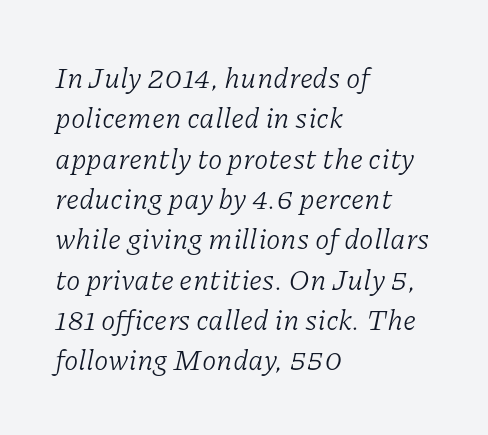
Q: Is the text bold? A: No.
Q: Is the text italic (slanted)? A: Yes, it leans right by about 11 degrees.
Q: Is the typeface a serif or a sans-serif typeface? A: Serif.
Q: Is the text underlined? A: No.
Q: How is the paragraph aligned? A: Left-aligned.
Q: Is the spacing between letters normal or unusually wide? A: Normal.
Q: Is the spacing between lines tight, normal or loose? A: Normal.
Q: Width (condensed, normal, or wide)? A: Normal.
Q: Stroke contrast? A: Low.
Q: x-height? A: Medium.
Q: Monospaced? A: No.
